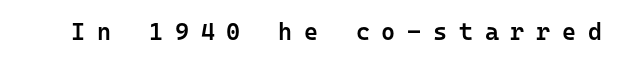
Q: Is the text bold? A: Semi-bold.
Q: Is the text italic (slanted)? A: No, it is upright.
Q: Is the text underlined? A: No.
Q: Is the spacing between letters normal or unusually wide? A: Unusually wide.
